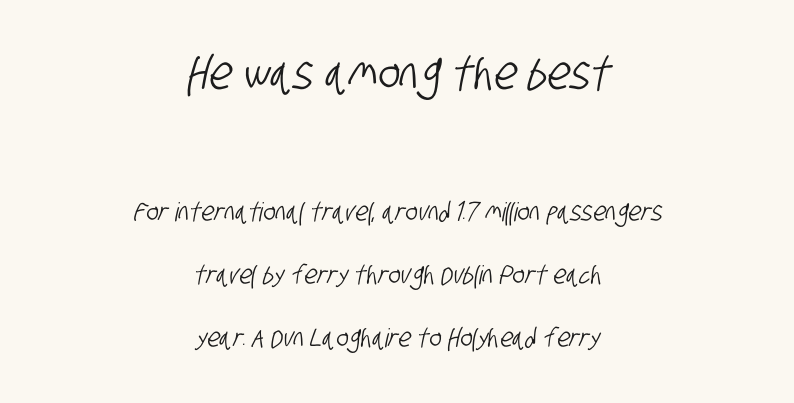
The image shows 46 px condensed sans-serif type; set centered, loose line spacing (2.42x), normal letter spacing, not underlined; the first (top) block is 1.77x larger; low stroke contrast and a large x-height.
